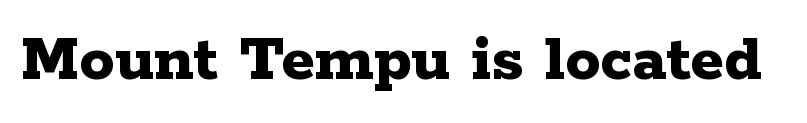
Q: Is the text bold? A: Yes.
Q: Is the text italic (slanted)? A: No, it is upright.
Q: Is the typeface a serif or a sans-serif typeface? A: Serif.
Q: Is the text underlined? A: No.
Q: Is the spacing between letters normal or unusually wide? A: Normal.
Q: Width (condensed, normal, or wide)? A: Wide.
Q: Stroke contrast? A: Low.
Q: x-height? A: Medium.
Q: Monospaced? A: No.
